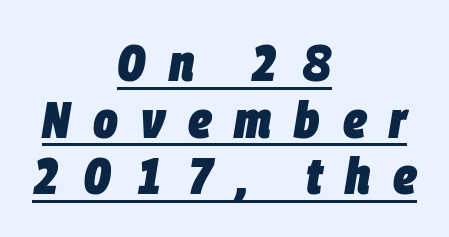
Students, observe the line beneath the letters — that is underlining. The rendering inserts visible extra space after every character. The paragraph has two soft edges and a firm central axis. The rendering uses a bold face; every stroke is thick and dark. Posture: slanted. Compared with typical paragraphs, the rows here are closer together.
